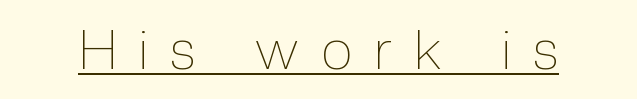
{"italic": "no", "bold": "no", "weight": "thin", "width": "condensed", "x_height": "medium", "monospaced": "no", "underline": "yes", "letter_spacing": "wide", "letter_spacing_em": 0.42, "glyph_px": 55}
